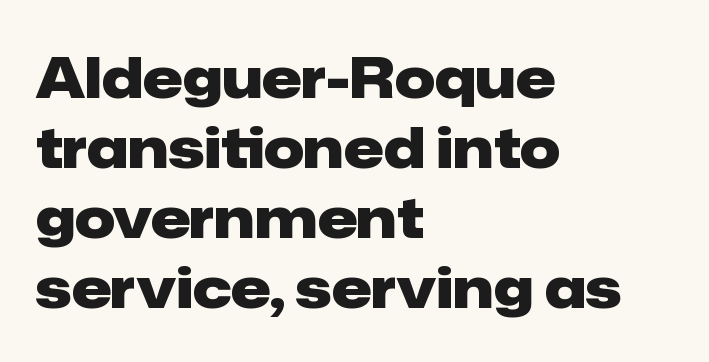
{"serif": "no", "italic": "no", "bold": "yes", "weight": "heavy", "width": "normal", "stroke_contrast": "low", "x_height": "medium", "monospaced": "no", "underline": "no", "align": "left", "line_spacing": "normal", "line_spacing_ratio": 1.25, "letter_spacing": "normal", "letter_spacing_em": 0.0, "glyph_px": 56}
